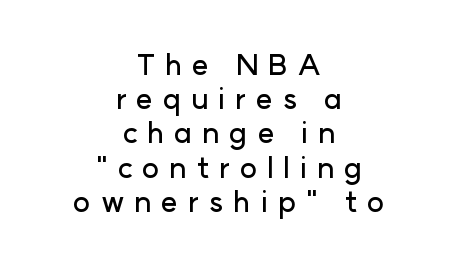
The image shows 29 px sans-serif type, upright; set centered, line spacing 1.18x, unusually wide letter spacing (+0.34 em), not underlined; low stroke contrast and a medium x-height.
